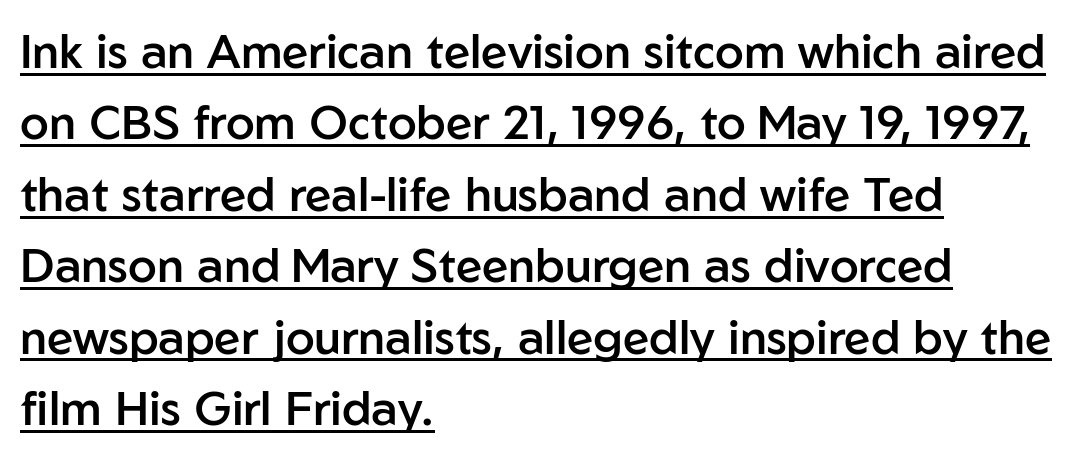
{"serif": "no", "italic": "no", "bold": "semi", "weight": "semibold", "width": "normal", "stroke_contrast": "low", "x_height": "medium", "monospaced": "no", "underline": "yes", "align": "left", "line_spacing": "normal", "line_spacing_ratio": 1.52, "letter_spacing": "normal", "letter_spacing_em": 0.0, "glyph_px": 47}
